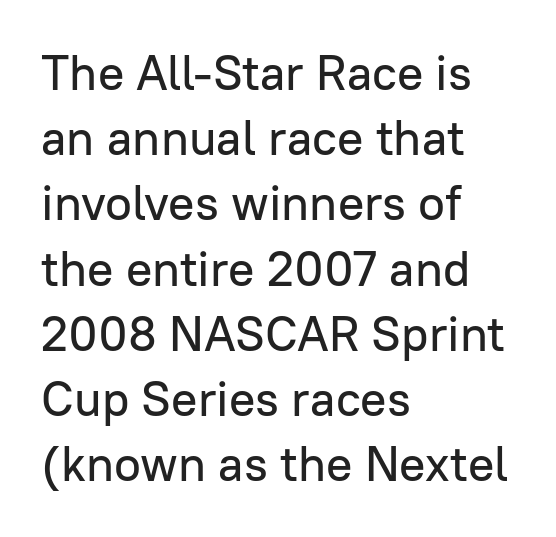
Q: Is the text italic (slanted)? A: No, it is upright.
Q: Is the typeface a serif or a sans-serif typeface? A: Sans-serif.
Q: Is the text underlined? A: No.
Q: How is the paragraph aligned? A: Left-aligned.
Q: Is the spacing between letters normal or unusually wide? A: Normal.
Q: Is the spacing between lines tight, normal or loose? A: Normal.
Q: Width (condensed, normal, or wide)? A: Normal.
Q: Stroke contrast? A: Low.
Q: x-height? A: Medium.
Q: Monospaced? A: No.
